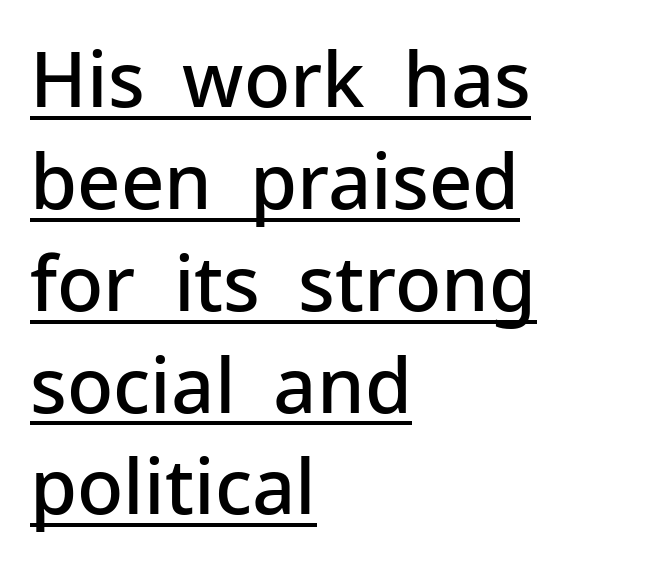
{"serif": "no", "italic": "no", "bold": "semi", "weight": "semibold", "width": "normal", "stroke_contrast": "low", "x_height": "medium", "monospaced": "no", "underline": "yes", "align": "left", "line_spacing": "normal", "line_spacing_ratio": 1.34, "letter_spacing": "normal", "letter_spacing_em": 0.0, "glyph_px": 76}
